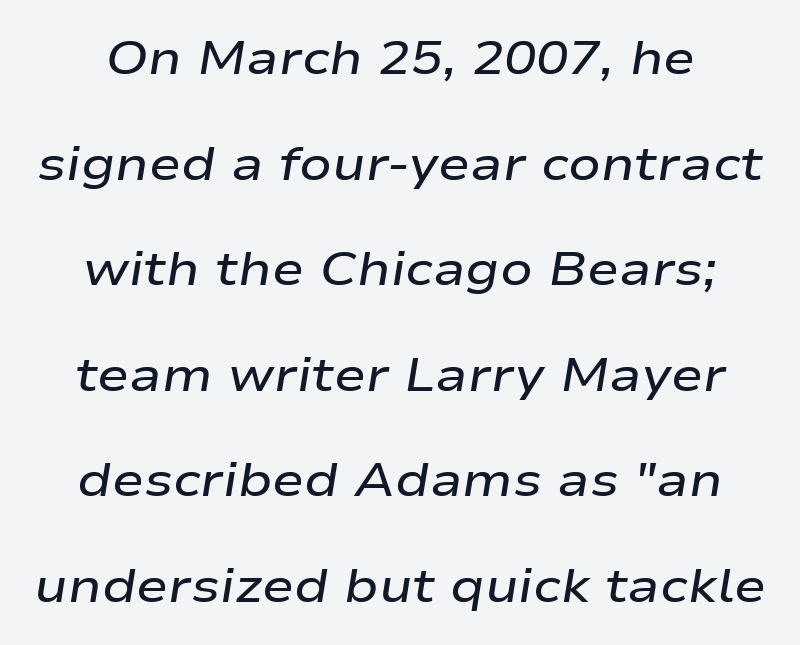
Line spacing here is loose. These lines are rendered in a variable-pitch font. Yep, that's italic — everything's leaning. Look at the tracking — it's just the regular setting, nothing added. These lines are centered, leaving both edges ragged.
